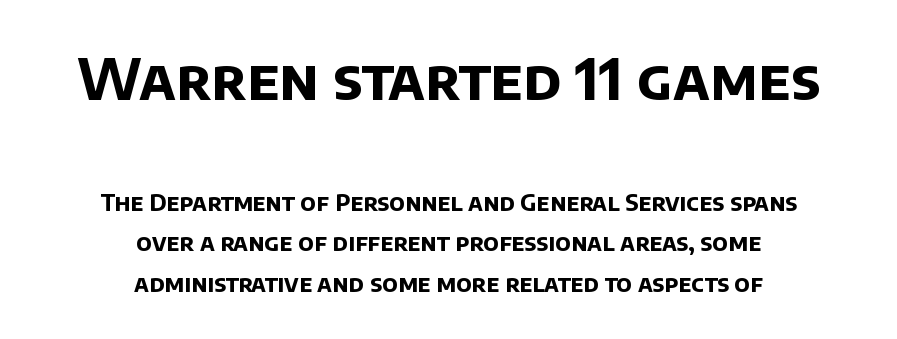
The image shows 57 px bold sans-serif type; set centered, line spacing 1.76x, normal letter spacing, not underlined; the first (top) block is 2.48x larger; low stroke contrast and a large x-height.
